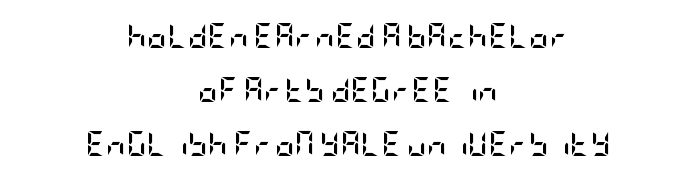
The image shows 25 px bold type, upright; set centered, loose line spacing (2.17x), normal letter spacing, not underlined.
